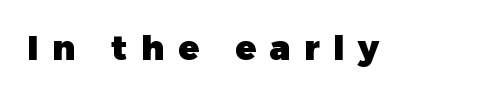
This sample has the flowing, uneven cadence of proportional lettering. You can tell from the bare stems that sans-serif type was used. Observe the wide spacing: letters keep a clear distance from each other. The passage shown is not underscored anywhere. A typesetter would mark this as roman, not italic.
